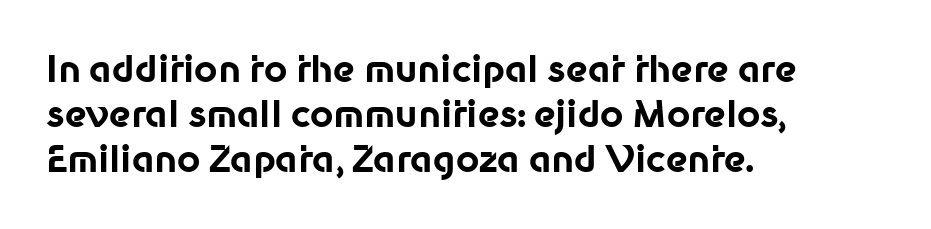
The image shows 36 px bold sans-serif type, upright; set left-aligned, normal line spacing (1.25x), normal letter spacing, not underlined; low stroke contrast and a medium x-height.
